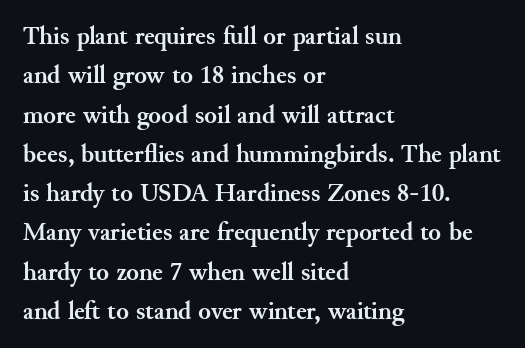
The image shows 26 px bold type, upright; set left-aligned, normal line spacing (1.51x), normal letter spacing, not underlined.
